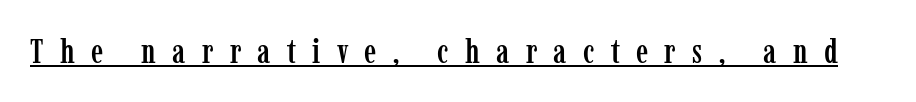
Q: Is the text italic (slanted)? A: No, it is upright.
Q: Is the typeface a serif or a sans-serif typeface? A: Serif.
Q: Is the text underlined? A: Yes.
Q: Is the spacing between letters normal or unusually wide? A: Unusually wide.
Q: Width (condensed, normal, or wide)? A: Condensed.
Q: Stroke contrast? A: Low.
Q: x-height? A: Medium.
Q: Monospaced? A: No.
